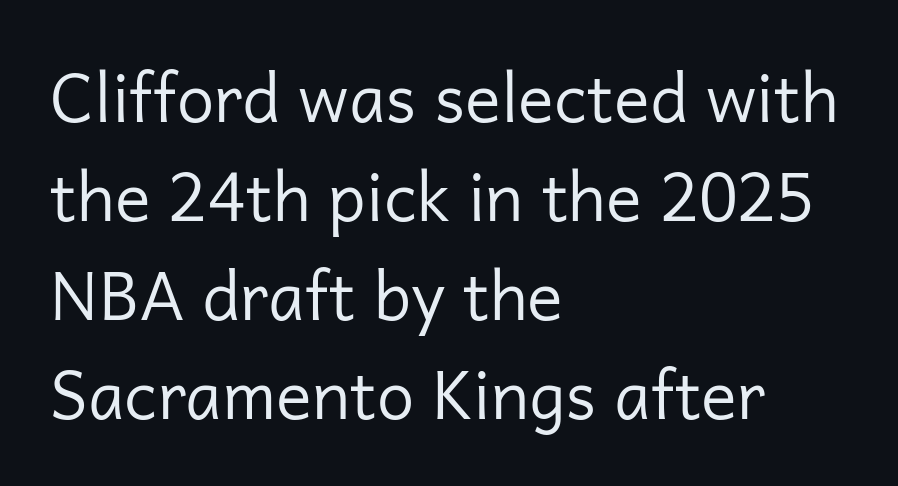
Are there feet on the stems? There aren't — it's a sans. No extra tracking has been applied to these lines. Any mark beneath the type? The region is blank. Notice how descenders clear the ascenders below comfortably — that's standard leading. The letters stand upright; this is a roman face. Short and long lines alike share a common starting point at left.
